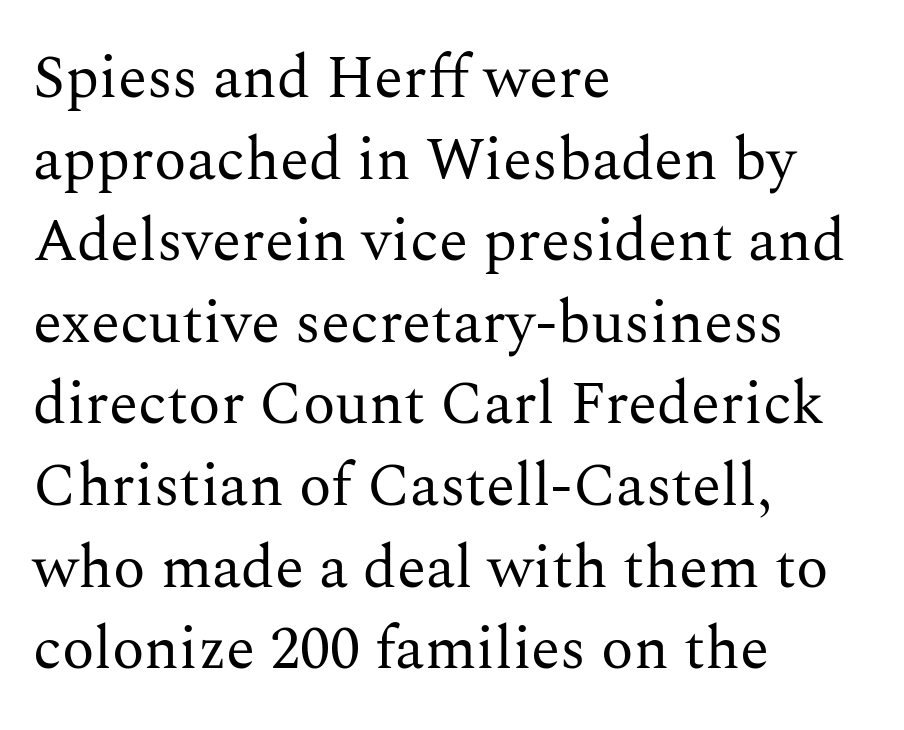
The image shows 60 px regular-weight serif type, upright; set left-aligned, normal line spacing (1.36x), normal letter spacing, not underlined; medium stroke contrast and a medium x-height.
